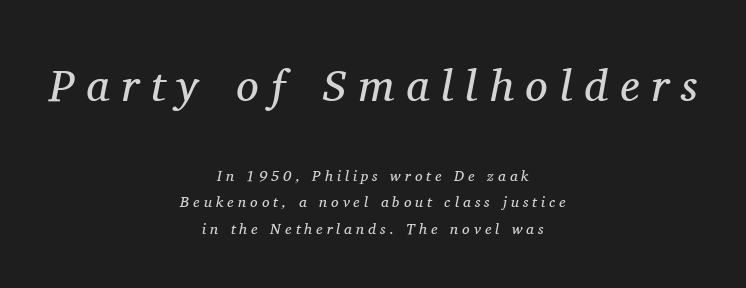
Spacing between characters has been opened up far beyond the box default. Descenders are the only things crossing below the line. Both edges are ragged and mirror each other, which tells us the setting is centered. The text was rendered using a seriffed face with decorative stroke endings.
